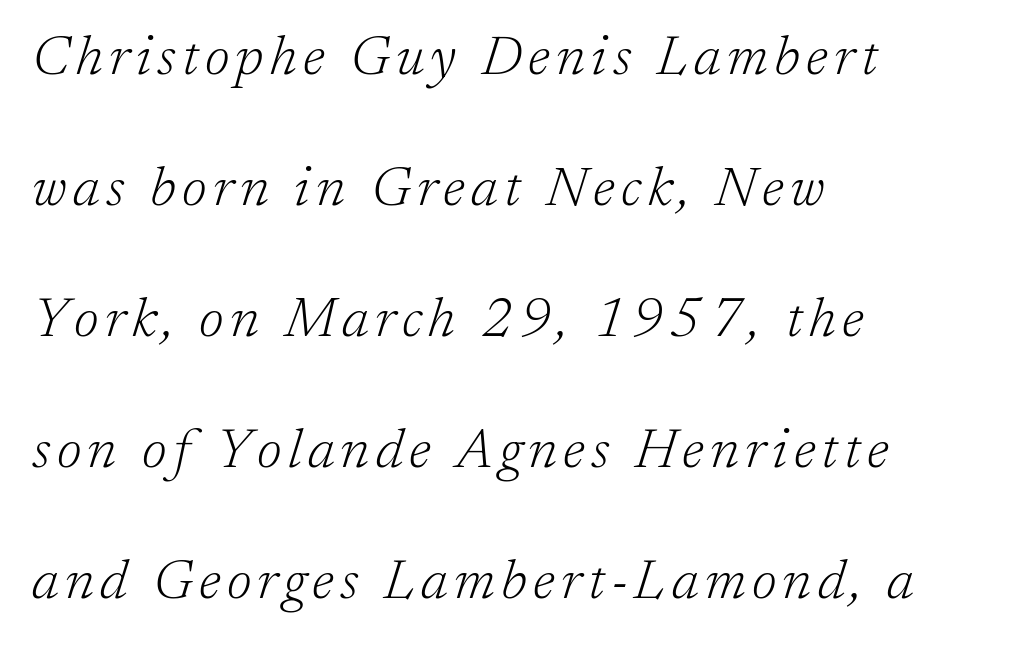
The image shows 56 px light serif type, italic (leaning right); set left-aligned, loose line spacing (2.34x), not underlined; low stroke contrast and a medium x-height.
